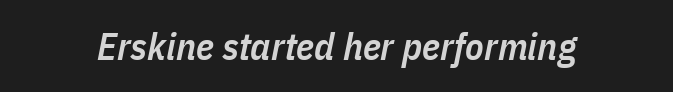
Q: Is the text bold? A: Semi-bold.
Q: Is the text italic (slanted)? A: Yes, it leans right by about 11 degrees.
Q: Is the text underlined? A: No.
Q: Is the spacing between letters normal or unusually wide? A: Normal.
Q: Width (condensed, normal, or wide)? A: Condensed.
Q: Stroke contrast? A: Low.
Q: x-height? A: Medium.
Q: Monospaced? A: No.
